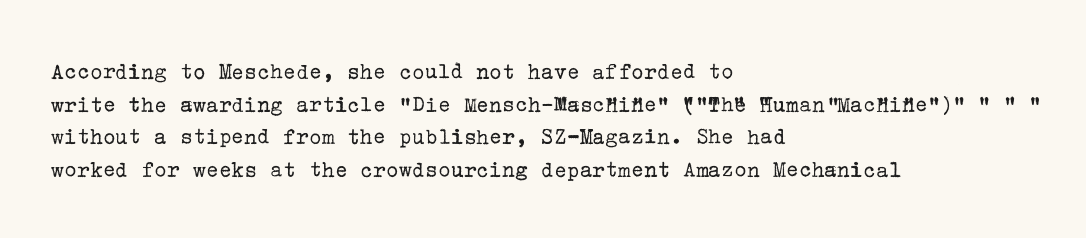
{"italic": "no", "bold": "no", "underline": "no", "align": "left", "line_spacing": "normal", "line_spacing_ratio": 1.36, "letter_spacing": "normal", "letter_spacing_em": 0.0, "glyph_px": 24}
